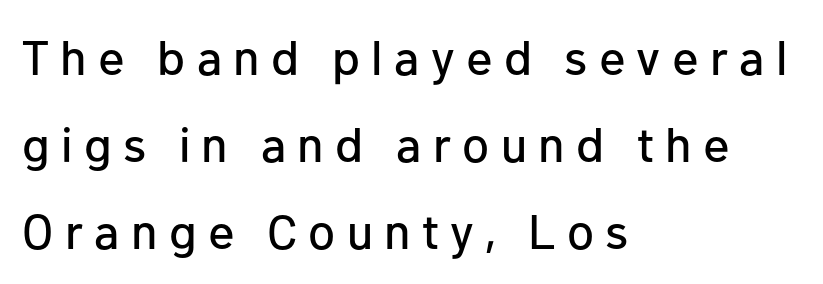
Q: Is the text italic (slanted)? A: No, it is upright.
Q: Is the typeface a serif or a sans-serif typeface? A: Sans-serif.
Q: Is the text underlined? A: No.
Q: How is the paragraph aligned? A: Left-aligned.
Q: Is the spacing between letters normal or unusually wide? A: Unusually wide.
Q: Width (condensed, normal, or wide)? A: Normal.
Q: Stroke contrast? A: Low.
Q: x-height? A: Medium.
Q: Monospaced? A: No.
